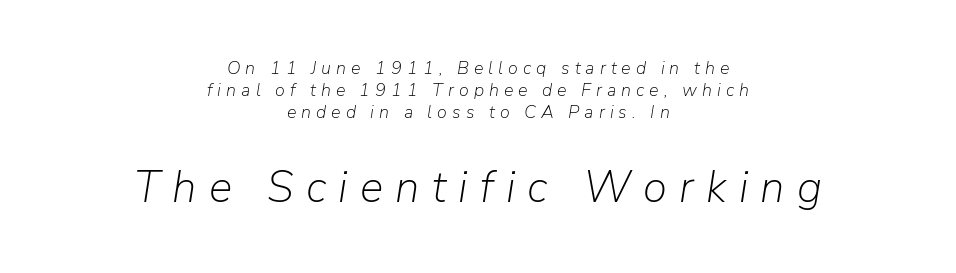
{"italic": "yes", "lean": "right", "slant_degrees": 9, "bold": "no", "weight": "light", "width": "normal", "stroke_contrast": "low", "x_height": "medium", "monospaced": "no", "underline": "no", "align": "center", "line_spacing_ratio": 1.23, "letter_spacing": "wide", "letter_spacing_em": 0.28, "larger_block": "second", "size_ratio": 2.44, "glyph_px": 44}
